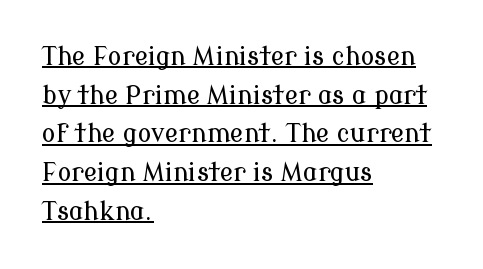
{"italic": "no", "underline": "yes", "align": "left", "line_spacing": "normal", "line_spacing_ratio": 1.55, "letter_spacing": "normal", "letter_spacing_em": 0.0, "glyph_px": 25}
